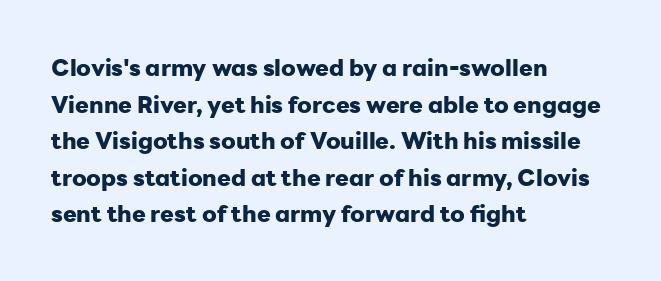
Q: Is the text bold? A: Yes.
Q: Is the text italic (slanted)? A: No, it is upright.
Q: Is the text underlined? A: No.
Q: How is the paragraph aligned? A: Left-aligned.
Q: Is the spacing between letters normal or unusually wide? A: Normal.
Q: Is the spacing between lines tight, normal or loose? A: Normal.
